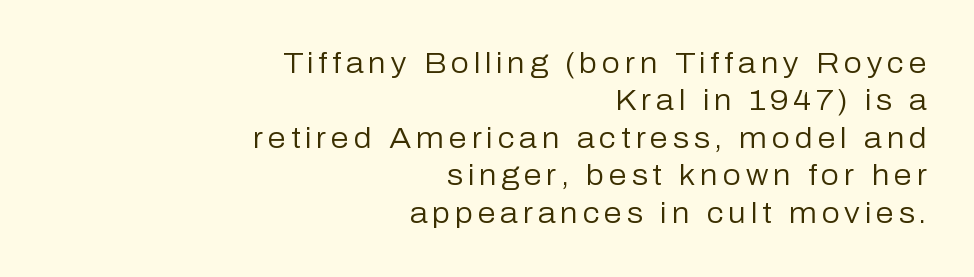
The characters display no serif detailing; their extremities are plain. Unlike italic type, these characters show no tilt at all. The weight tops out at a normal text grade. The ragged edge is on the left, which tells us the setting is flush right. The leading is moderate, giving the passage an even texture. Anything drawn beneath the words? Only blank space.
